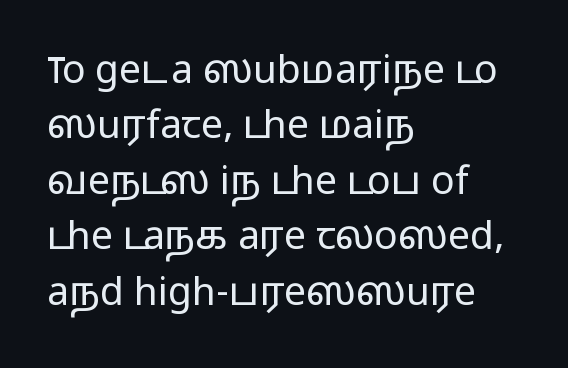
Q: Is the text bold? A: No.
Q: Is the text italic (slanted)? A: No, it is upright.
Q: Is the typeface a serif or a sans-serif typeface? A: Sans-serif.
Q: Is the text underlined? A: No.
Q: How is the paragraph aligned? A: Left-aligned.
Q: Is the spacing between letters normal or unusually wide? A: Normal.
Q: Is the spacing between lines tight, normal or loose? A: Normal.
Q: Width (condensed, normal, or wide)? A: Wide.
Q: Stroke contrast? A: Low.
Q: x-height? A: Medium.
Q: Monospaced? A: No.
